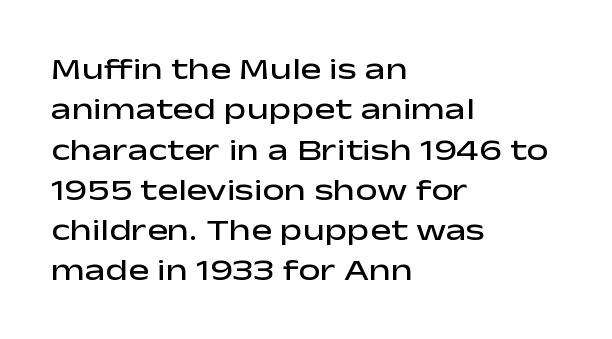
The image shows 31 px semibold, wide sans-serif type, upright; set left-aligned, normal line spacing (1.3x), normal letter spacing, not underlined; low stroke contrast and a medium x-height.
